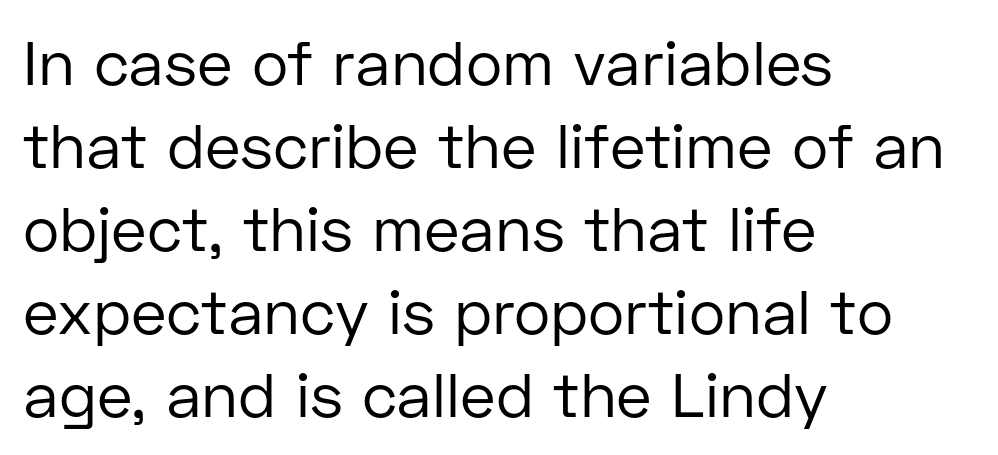
Q: Is the text bold? A: No.
Q: Is the text italic (slanted)? A: No, it is upright.
Q: Is the typeface a serif or a sans-serif typeface? A: Sans-serif.
Q: Is the text underlined? A: No.
Q: How is the paragraph aligned? A: Left-aligned.
Q: Is the spacing between letters normal or unusually wide? A: Normal.
Q: Is the spacing between lines tight, normal or loose? A: Normal.
Q: Width (condensed, normal, or wide)? A: Normal.
Q: Stroke contrast? A: Low.
Q: x-height? A: Medium.
Q: Monospaced? A: No.
